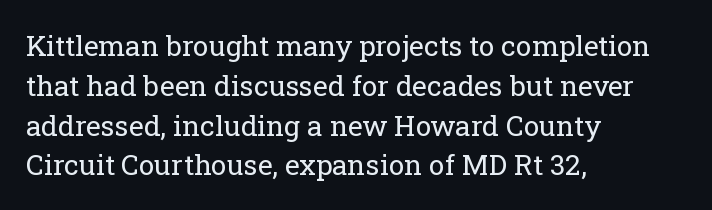
Q: Is the text bold? A: No.
Q: Is the text italic (slanted)? A: No, it is upright.
Q: Is the typeface a serif or a sans-serif typeface? A: Serif.
Q: Is the text underlined? A: No.
Q: How is the paragraph aligned? A: Left-aligned.
Q: Is the spacing between letters normal or unusually wide? A: Normal.
Q: Is the spacing between lines tight, normal or loose? A: Normal.
Q: Width (condensed, normal, or wide)? A: Normal.
Q: Stroke contrast? A: Low.
Q: x-height? A: Medium.
Q: Monospaced? A: No.
